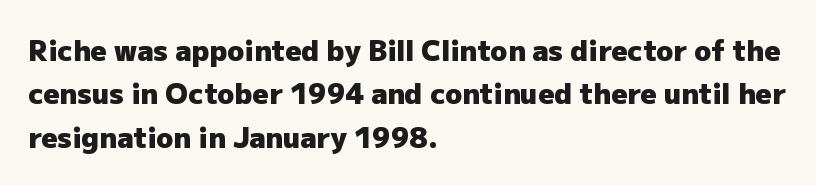
{"serif": "no", "italic": "no", "bold": "yes", "weight": "heavy", "width": "normal", "stroke_contrast": "low", "x_height": "medium", "monospaced": "no", "underline": "no", "align": "left", "line_spacing": "normal", "line_spacing_ratio": 1.55, "letter_spacing": "normal", "letter_spacing_em": 0.0, "glyph_px": 28}
